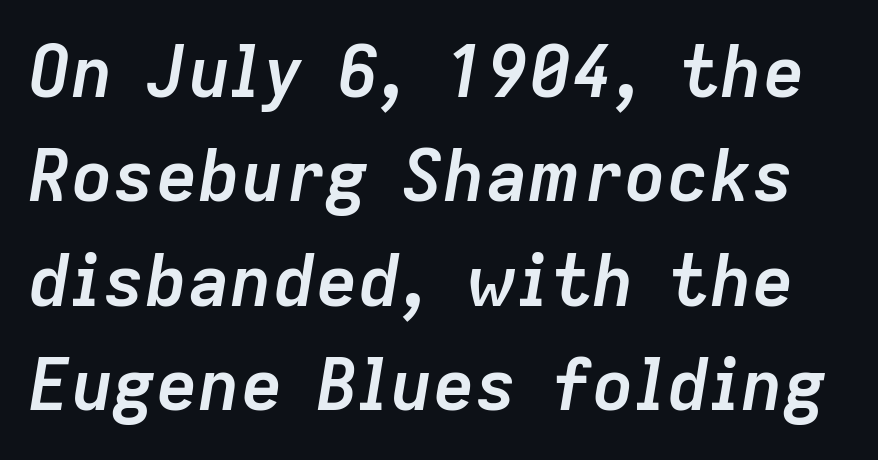
{"italic": "yes", "lean": "right", "slant_degrees": 9, "bold": "yes", "weight": "semibold", "width": "normal", "stroke_contrast": "low", "x_height": "medium", "monospaced": "no", "underline": "no", "line_spacing": "normal", "line_spacing_ratio": 1.47, "letter_spacing": "normal", "letter_spacing_em": 0.0, "glyph_px": 71}
